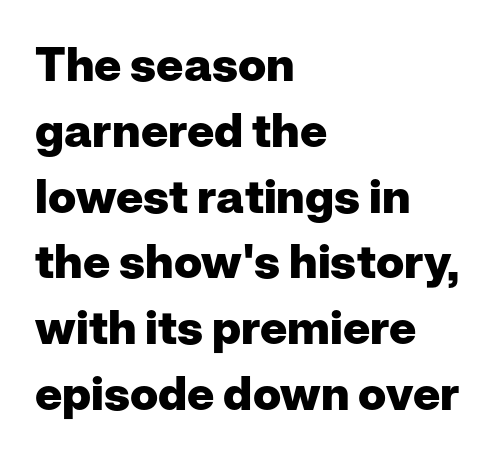
Q: Is the text bold? A: Yes.
Q: Is the text italic (slanted)? A: No, it is upright.
Q: Is the typeface a serif or a sans-serif typeface? A: Sans-serif.
Q: Is the text underlined? A: No.
Q: How is the paragraph aligned? A: Left-aligned.
Q: Is the spacing between letters normal or unusually wide? A: Normal.
Q: Is the spacing between lines tight, normal or loose? A: Normal.
Q: Width (condensed, normal, or wide)? A: Normal.
Q: Stroke contrast? A: Low.
Q: x-height? A: Medium.
Q: Monospaced? A: No.
